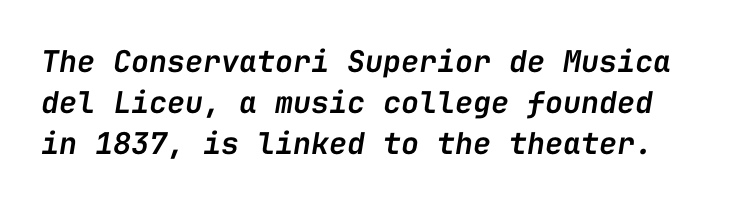
{"italic": "yes", "lean": "right", "slant_degrees": 9, "bold": "semi", "weight": "semibold", "width": "normal", "stroke_contrast": "low", "x_height": "medium", "monospaced": "yes", "underline": "no", "line_spacing": "normal", "line_spacing_ratio": 1.37, "letter_spacing": "normal", "letter_spacing_em": 0.0, "glyph_px": 30}
